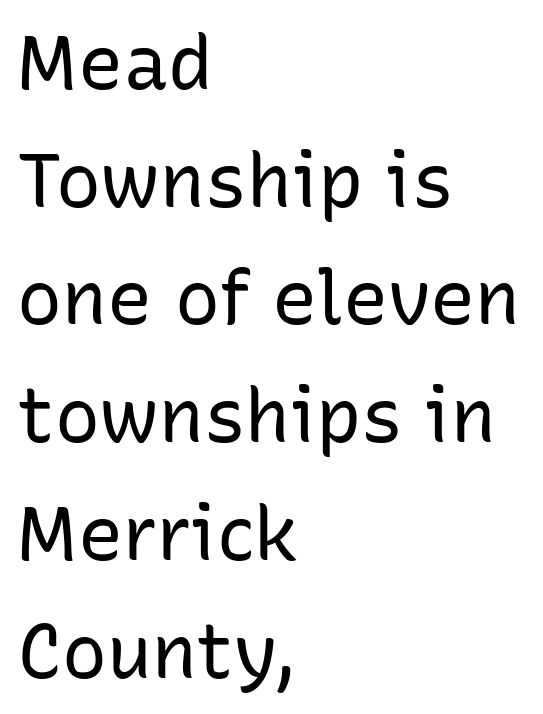
The image shows 75 px regular-weight sans-serif type, upright; set left-aligned, normal line spacing (1.57x), normal letter spacing, not underlined; low stroke contrast and a medium x-height.
